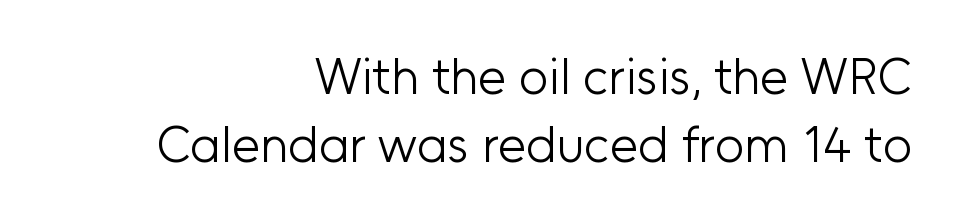
The image shows 51 px light sans-serif type, upright; set right-aligned, normal line spacing (1.34x), normal letter spacing, not underlined; low stroke contrast and a medium x-height.
